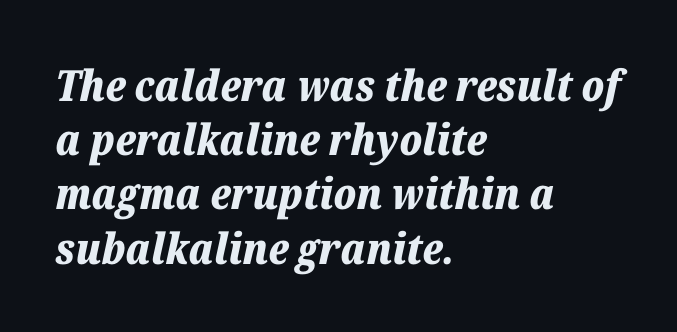
{"italic": "yes", "lean": "right", "slant_degrees": 12, "bold": "yes", "weight": "bold", "width": "normal", "stroke_contrast": "low", "x_height": "medium", "monospaced": "no", "underline": "no", "align": "left", "line_spacing": "normal", "line_spacing_ratio": 1.26, "letter_spacing": "normal", "letter_spacing_em": 0.0, "glyph_px": 43}
